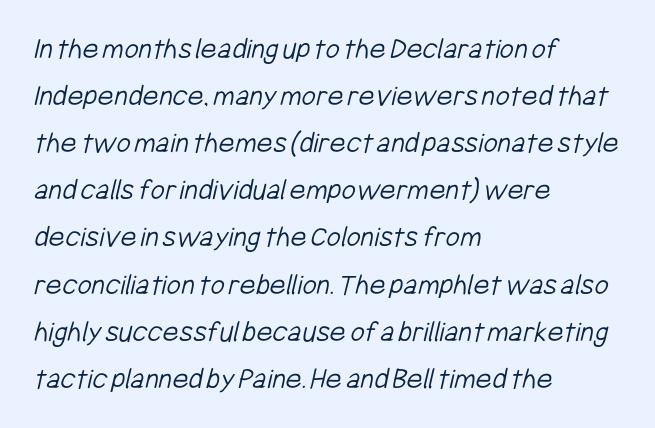
Evenly set lines give the paragraph a standard silhouette. Does extra space separate the letters? No, they use regular spacing. Each row of text sits above clean, open space. Leftover space on each line is placed entirely after the last word.
